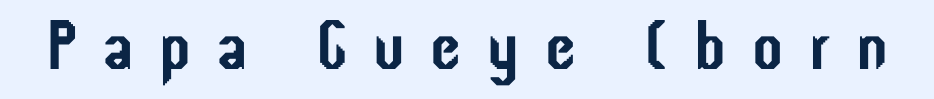
Q: Is the text italic (slanted)? A: No, it is upright.
Q: Is the typeface a serif or a sans-serif typeface? A: Sans-serif.
Q: Is the text underlined? A: No.
Q: Is the spacing between letters normal or unusually wide? A: Unusually wide.
Q: Width (condensed, normal, or wide)? A: Condensed.
Q: Stroke contrast? A: Low.
Q: x-height? A: Medium.
Q: Monospaced? A: No.
